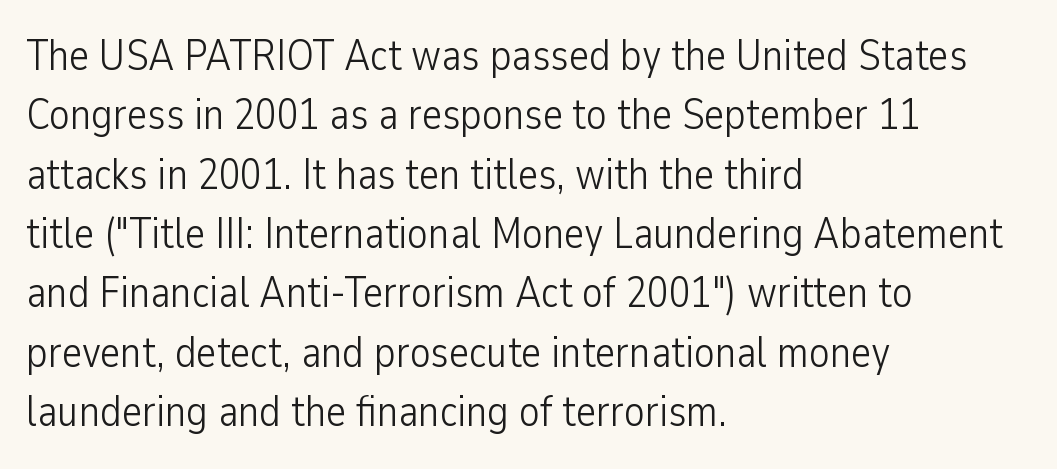
{"serif": "no", "italic": "no", "bold": "no", "weight": "light", "width": "condensed", "stroke_contrast": "low", "x_height": "medium", "monospaced": "no", "underline": "no", "align": "left", "line_spacing": "normal", "line_spacing_ratio": 1.38, "letter_spacing": "normal", "letter_spacing_em": 0.0, "glyph_px": 43}
